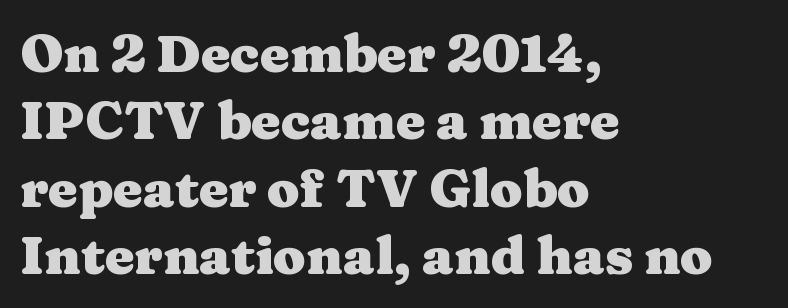
The image shows 53 px heavy, wide serif type, upright; set left-aligned, normal line spacing (1.27x), normal letter spacing, not underlined; medium stroke contrast and a medium x-height.
